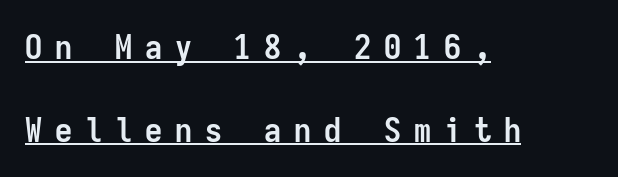
The lettering is marked with a stroke running underneath it. The letters march in equal steps, a hallmark of fixed-pitch type. Bold? Absolutely — the strokes are thick and heavy. Does the type have serifs? No, each stem ends abruptly.
